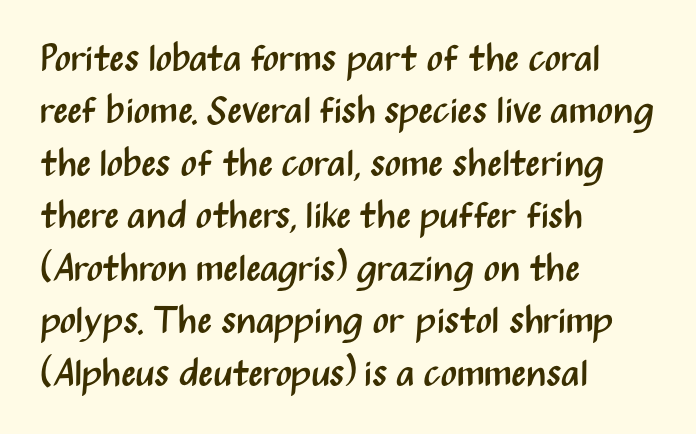
The image shows 38 px regular-weight, condensed sans-serif type, upright; set left-aligned, normal line spacing (1.38x), normal letter spacing, not underlined; medium stroke contrast and a medium x-height.
